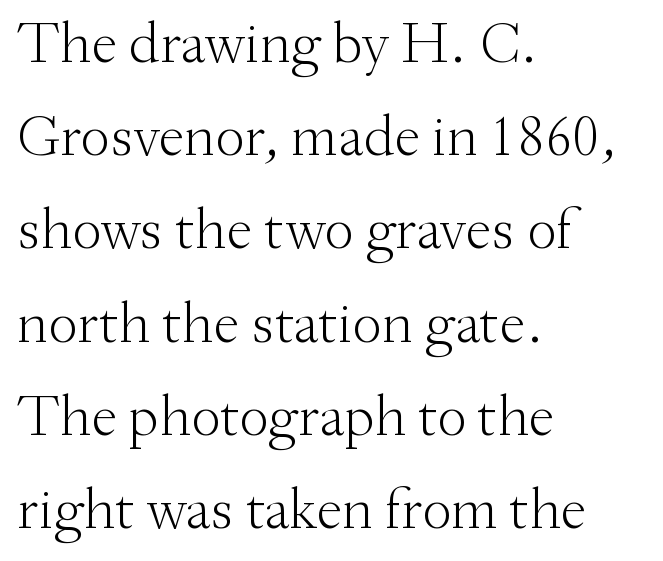
The image shows 59 px light serif type, upright; set left-aligned, normal line spacing (1.58x), normal letter spacing, not underlined; medium stroke contrast and a small x-height.
